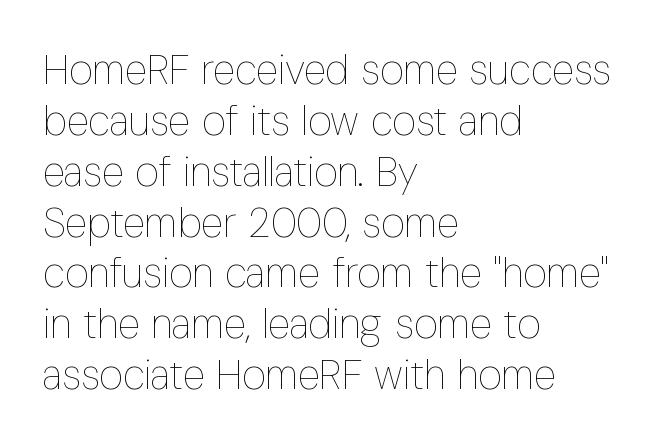
The image shows 41 px thin, condensed type, upright; set left-aligned, line spacing 1.24x, normal letter spacing, not underlined; low stroke contrast and a medium x-height.
